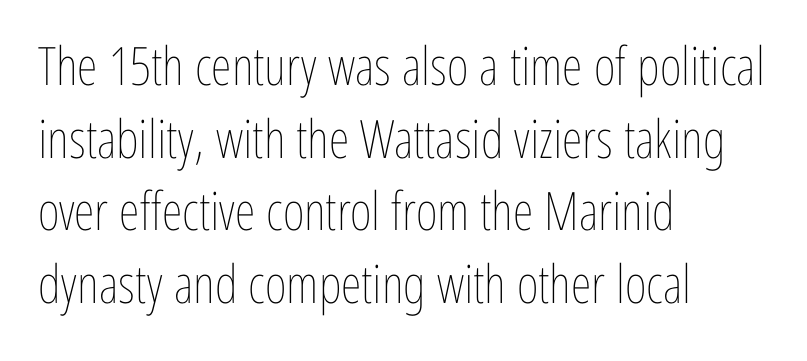
The image shows 53 px thin, condensed type, upright; set left-aligned, normal line spacing (1.37x), normal letter spacing, not underlined; low stroke contrast and a medium x-height.
